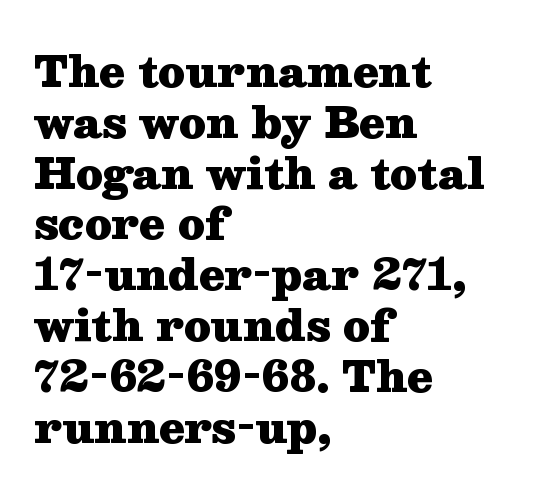
The image shows 42 px heavy, wide serif type, upright; set left-aligned, line spacing 1.21x, normal letter spacing, not underlined; medium stroke contrast and a medium x-height.
